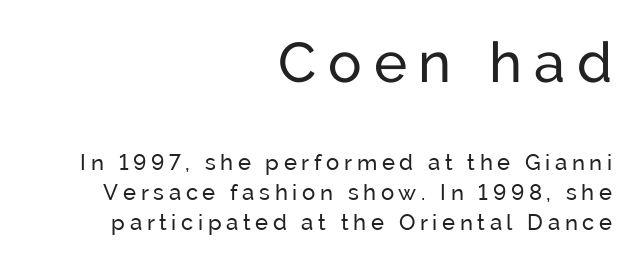
A quiet, ordinary-to-light weight characterises the typeface. Grotesque or geometric, the face here clearly has no serifs. Honestly, the row spacing looks completely unremarkable. The glyphs are unaccompanied by any horizontal stroke below them. Every row of glyphs terminates at an identical x-position on the right.
